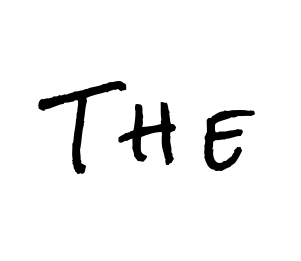
Q: Is the text italic (slanted)? A: No, it is upright.
Q: Is the typeface a serif or a sans-serif typeface? A: Sans-serif.
Q: Is the text underlined? A: No.
Q: Is the spacing between letters normal or unusually wide? A: Unusually wide.
Q: Width (condensed, normal, or wide)? A: Condensed.
Q: Stroke contrast? A: Low.
Q: x-height? A: Medium.
Q: Monospaced? A: No.
